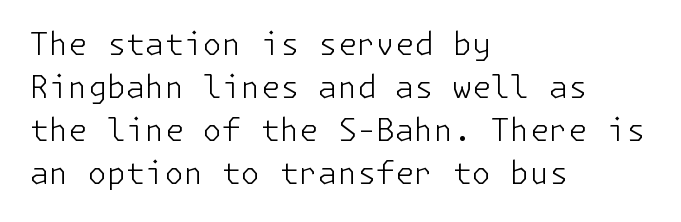
There is no visible air inserted between adjacent glyphs. The compositor pushed each line to the left boundary. Do the letters lean? They stand straight. Is the type heavy? It reads as light-to-regular instead.
